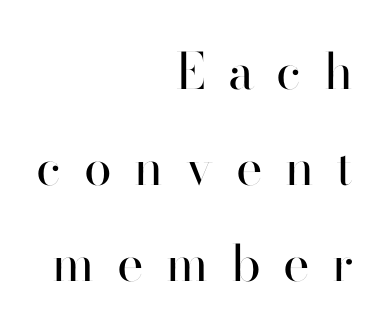
The image shows 50 px regular-weight sans-serif type, upright; set right-aligned, loose line spacing (1.92x), unusually wide letter spacing (+0.45 em), not underlined; high stroke contrast and a small x-height.
